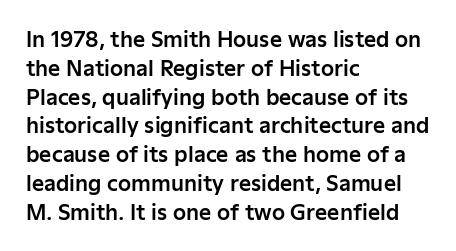
The compositor pushed each line to the left boundary. The strip under each line holds only bare page. When letters stand straight like this, we call the style roman or upright. Letter spacing: default. In terms of leading, this rendering sits right in the middle.
